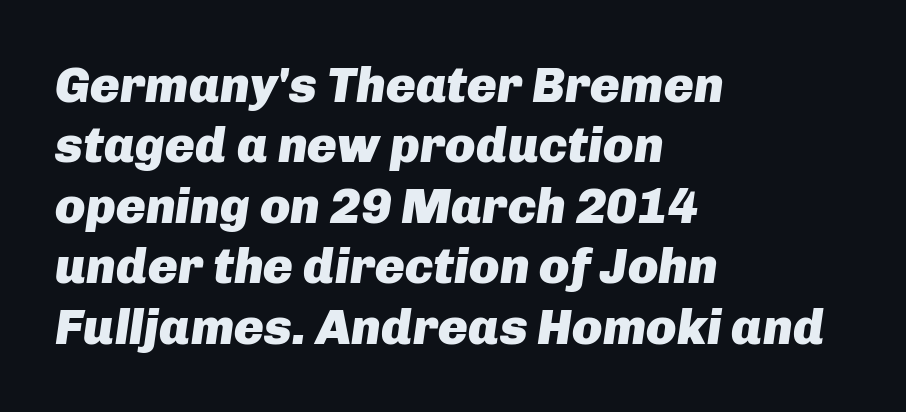
The image shows 50 px heavy type, italic (leaning right); set left-aligned, line spacing 1.21x, normal letter spacing, not underlined; low stroke contrast and a medium x-height.
